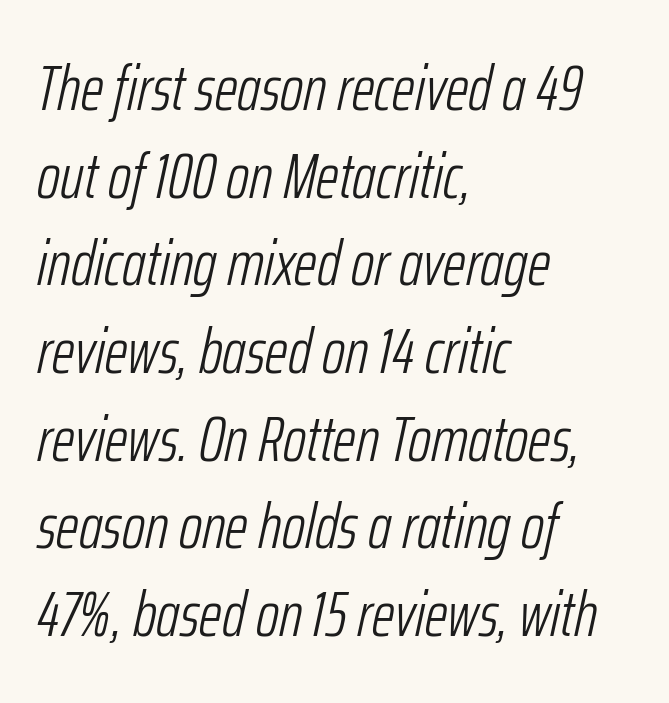
The image shows 64 px light, condensed type, italic (leaning right); set left-aligned, normal line spacing (1.37x), normal letter spacing, not underlined; low stroke contrast and a medium x-height.
